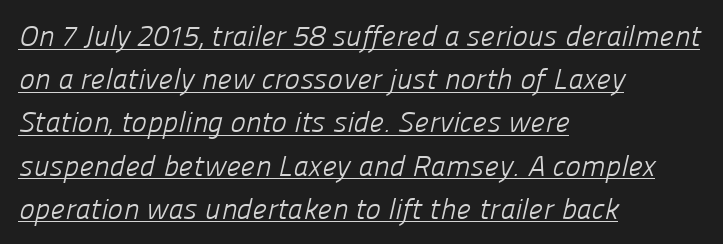
The image shows 29 px light sans-serif type; set left-aligned, normal line spacing (1.49x), normal letter spacing, underlined; low stroke contrast and a medium x-height.
